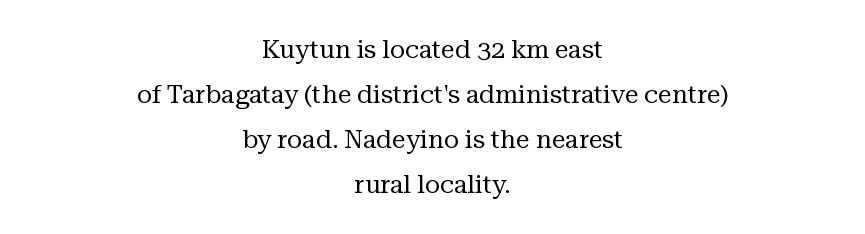
{"italic": "no", "bold": "no", "underline": "no", "align": "center", "line_spacing_ratio": 1.8, "letter_spacing": "normal", "letter_spacing_em": 0.0, "glyph_px": 25}
